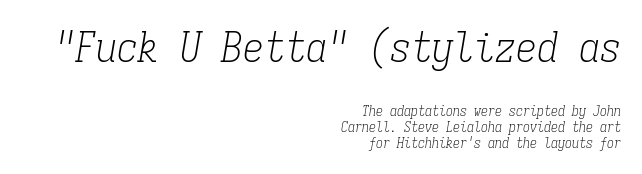
Q: Is the text bold? A: No.
Q: Is the text italic (slanted)? A: Yes, it leans right by about 9 degrees.
Q: Is the typeface a serif or a sans-serif typeface? A: Serif.
Q: Is the text underlined? A: No.
Q: How is the paragraph aligned? A: Right-aligned.
Q: Is the spacing between letters normal or unusually wide? A: Normal.
Q: Is the spacing between lines tight, normal or loose? A: Tight.
Q: Which block of text is set in a larger size, the first (top) or the second (bottom)? A: The first (top) one.
Q: Width (condensed, normal, or wide)? A: Condensed.
Q: Stroke contrast? A: Low.
Q: x-height? A: Medium.
Q: Monospaced? A: Yes.
